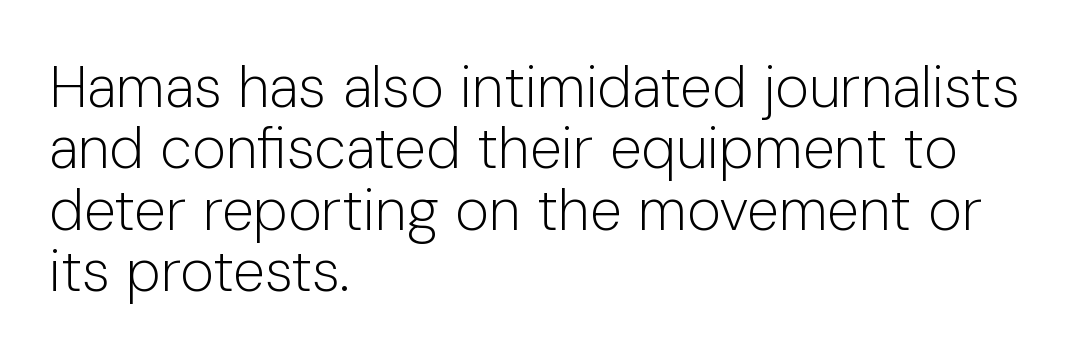
Note the varied advance widths — an 'i' is clearly narrower than an 'm'. Just letters on the line, the space beneath them empty. Stems here are at most as thick as an everyday book face. The rendering anchors every line to the left-hand side. Very little white space separates one row of letters from the next.
